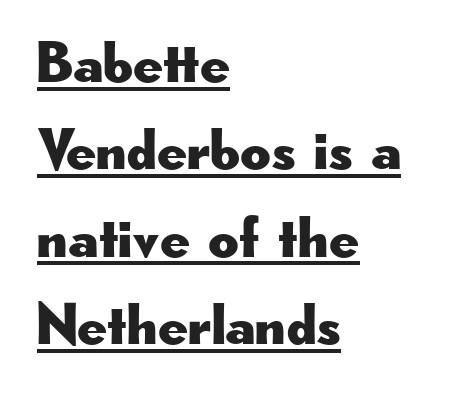
The image shows 59 px wide sans-serif type, upright; set left-aligned, normal line spacing (1.48x), normal letter spacing, underlined; low stroke contrast and a small x-height.
